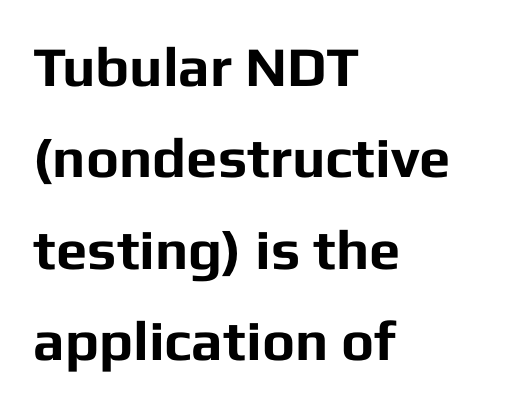
Is this a fixed-width face? No — the glyphs have proportional, varying widths. The lettering stays uniformly vertical, giving the passage a roman look. You could call the tracking neutral — neither tight nor loose. This sample keeps an unexceptional amount of space between lines.
